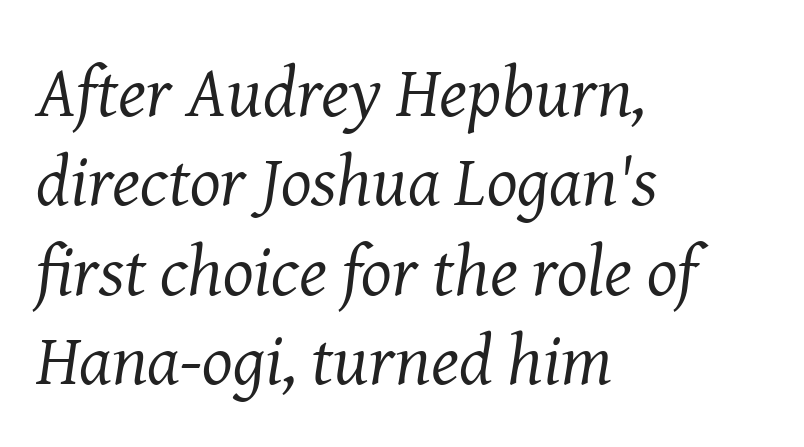
Q: Is the text bold? A: No.
Q: Is the text italic (slanted)? A: Yes, it leans right by about 8 degrees.
Q: Is the typeface a serif or a sans-serif typeface? A: Serif.
Q: Is the text underlined? A: No.
Q: How is the paragraph aligned? A: Left-aligned.
Q: Is the spacing between letters normal or unusually wide? A: Normal.
Q: Width (condensed, normal, or wide)? A: Normal.
Q: Stroke contrast? A: Medium.
Q: x-height? A: Medium.
Q: Monospaced? A: No.
